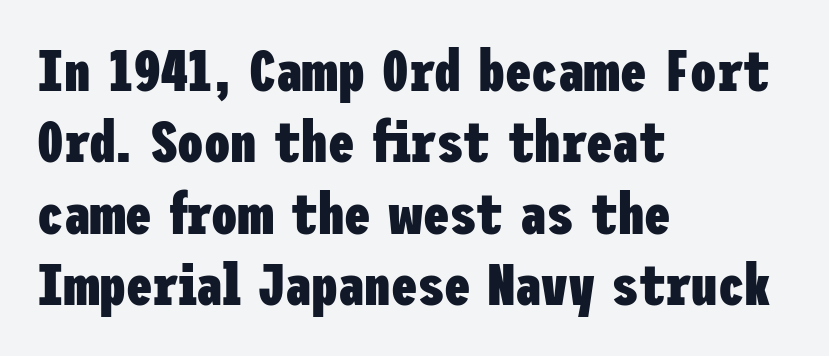
The image shows 59 px heavy, condensed sans-serif type, upright; set left-aligned, line spacing 1.21x, normal letter spacing, not underlined; low stroke contrast and a medium x-height.
